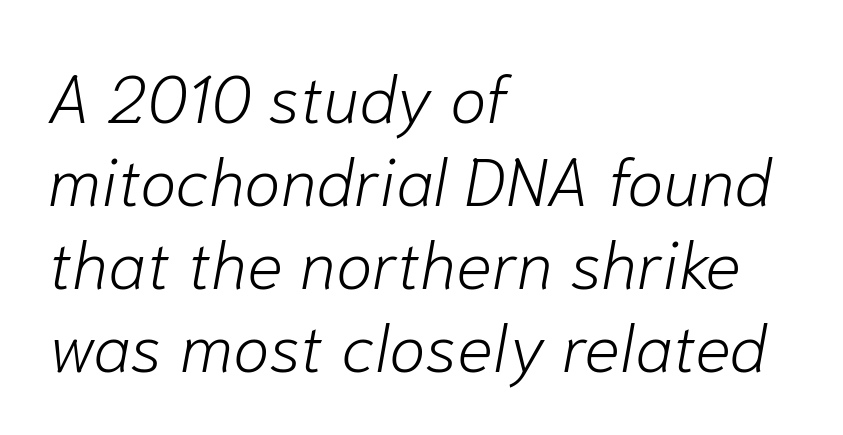
Q: Is the text bold? A: No.
Q: Is the text italic (slanted)? A: Yes, it leans right by about 10 degrees.
Q: Is the text underlined? A: No.
Q: How is the paragraph aligned? A: Left-aligned.
Q: Is the spacing between letters normal or unusually wide? A: Normal.
Q: Width (condensed, normal, or wide)? A: Normal.
Q: Stroke contrast? A: Low.
Q: x-height? A: Medium.
Q: Monospaced? A: No.
